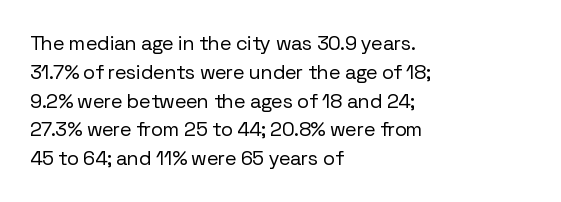
Q: Is the text bold? A: No.
Q: Is the text italic (slanted)? A: No, it is upright.
Q: Is the text underlined? A: No.
Q: How is the paragraph aligned? A: Left-aligned.
Q: Is the spacing between letters normal or unusually wide? A: Normal.
Q: Is the spacing between lines tight, normal or loose? A: Normal.
